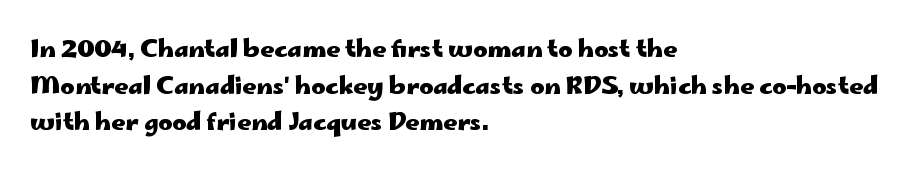
A typesetter would call this zero additional tracking. The letters stand upright; this is a roman face. Regular leading. The passage is arranged the way most books set body copy — flush left. Rule under the text: the space is simply empty. Strokes here are thick enough to call this a true bold.
